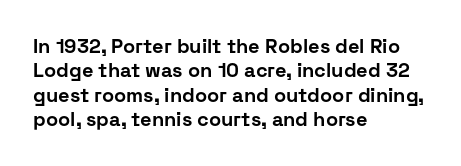
In terms of weight, the rendering is a true, heavy bold. In CSS terms this would be text-align: left. This rendering leaves character spacing at its baseline value. Honestly, there is no underline to notice here at all. The typography opts for an upright posture over an oblique one.
